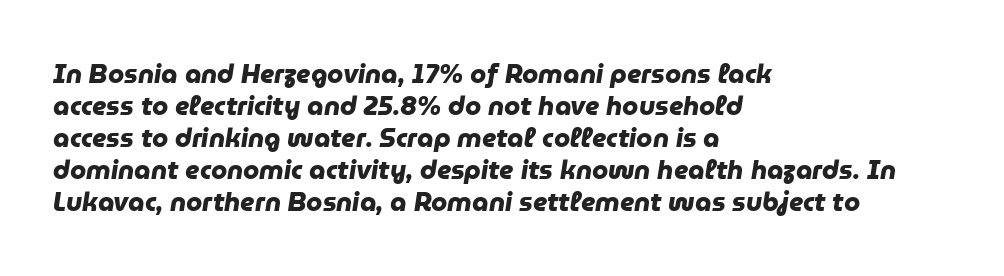
{"bold": "yes", "underline": "no", "align": "left", "line_spacing_ratio": 1.23, "letter_spacing": "normal", "letter_spacing_em": 0.0, "glyph_px": 26}
